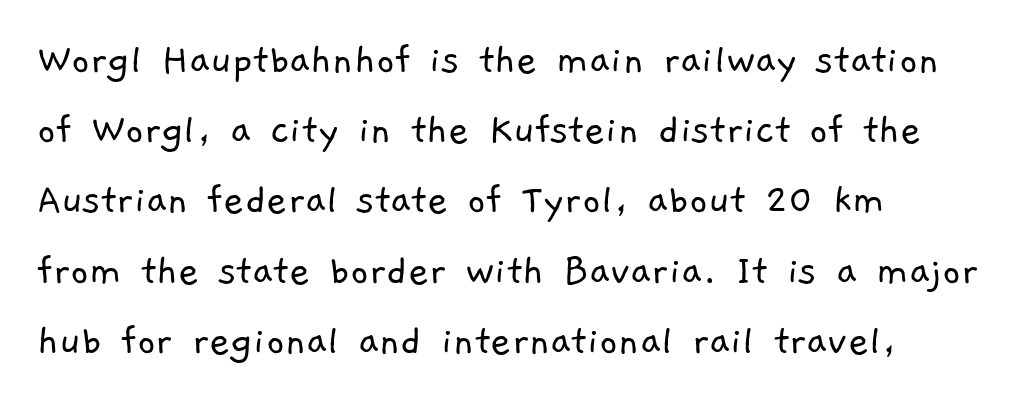
Summary of vertical rhythm: regular, with standard interline spacing. The designer went with a sans here, leaving each stem footless. This rendering leaves character spacing at its baseline value. Looks like regular typesetting: each glyph gets only the width it needs. The space directly below the letters is spotless. Is the stroke heavy? The answer is a plain regular-or-lighter.
